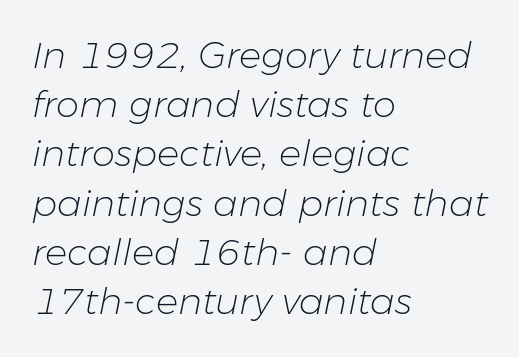
Q: Is the text bold? A: No.
Q: Is the text italic (slanted)? A: Yes, it leans right by about 11 degrees.
Q: Is the text underlined? A: No.
Q: How is the paragraph aligned? A: Left-aligned.
Q: Is the spacing between letters normal or unusually wide? A: Normal.
Q: Is the spacing between lines tight, normal or loose? A: Normal.
Q: Width (condensed, normal, or wide)? A: Normal.
Q: Stroke contrast? A: Low.
Q: x-height? A: Medium.
Q: Monospaced? A: No.
